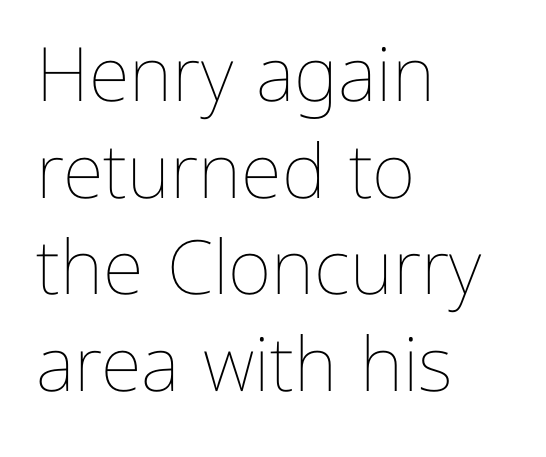
Q: Is the text bold? A: No.
Q: Is the text italic (slanted)? A: No, it is upright.
Q: Is the text underlined? A: No.
Q: How is the paragraph aligned? A: Left-aligned.
Q: Is the spacing between letters normal or unusually wide? A: Normal.
Q: Is the spacing between lines tight, normal or loose? A: Normal.
Q: Width (condensed, normal, or wide)? A: Normal.
Q: Stroke contrast? A: Low.
Q: x-height? A: Medium.
Q: Monospaced? A: No.
